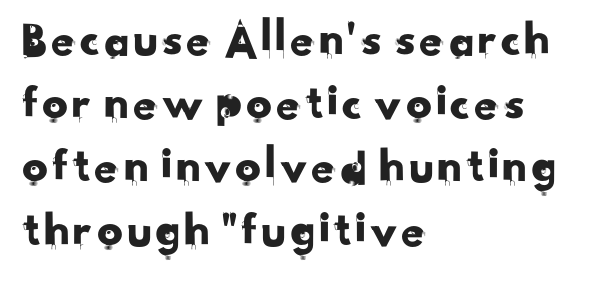
{"serif": "no", "width": "normal", "stroke_contrast": "low", "x_height": "small", "monospaced": "no", "underline": "no", "align": "left", "line_spacing": "normal", "line_spacing_ratio": 1.25, "letter_spacing": "normal", "letter_spacing_em": 0.0, "glyph_px": 51}
